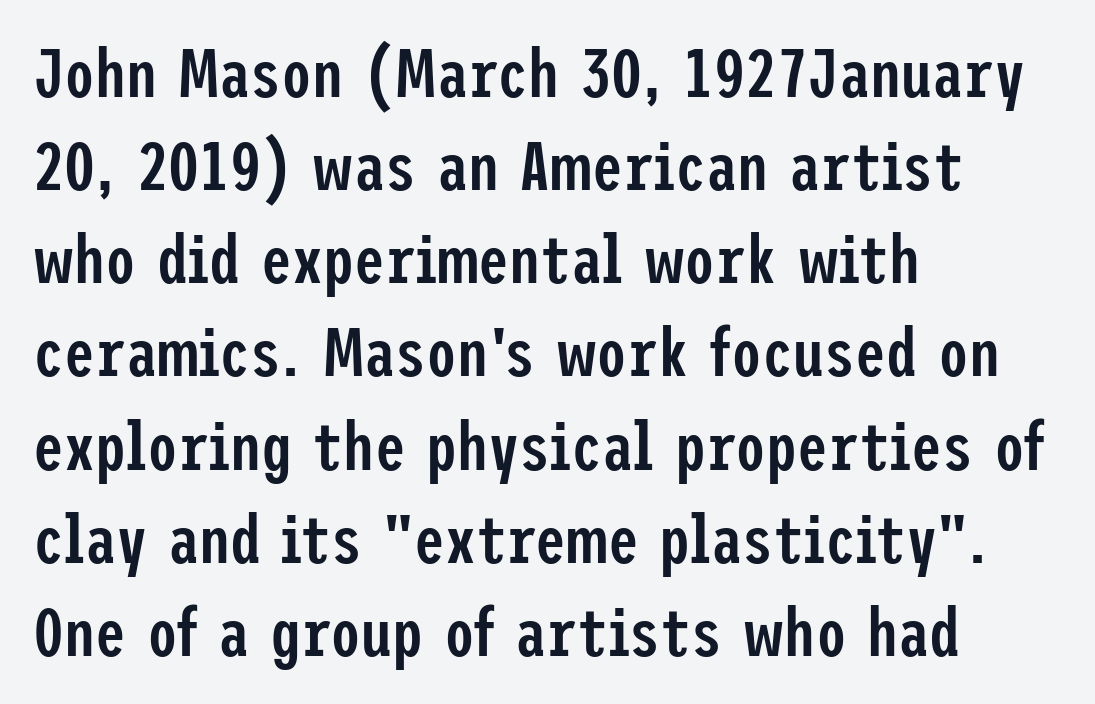
Look at the bottom of the vertical strokes: they stop flat, with no serifs. The line-height multiplier appears to be the usual default. Typeset ragged right — the left edge is the straight one. Words appear dense and cohesive because spacing is normal.
